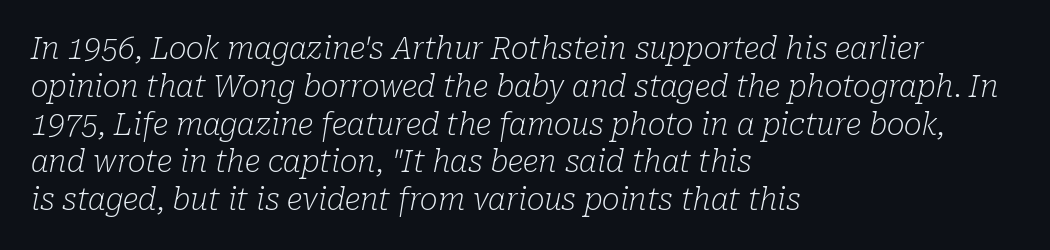
The image shows 30 px light serif type, italic (leaning right); set left-aligned, normal line spacing (1.26x), normal letter spacing, not underlined; low stroke contrast and a medium x-height.
